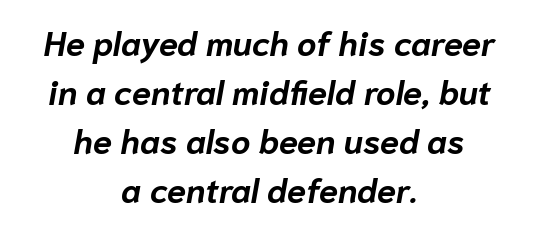
Tracking here is standard; glyphs follow each other at the usual distance. Each row of text sits above clean, open space. Students, observe: this is what conventionally led text looks like. A centered setting, common on invitations and titles, is used for this passage. Note the varied advance widths — an 'i' is clearly narrower than an 'm'. The whole block is typeset with a tilt.
